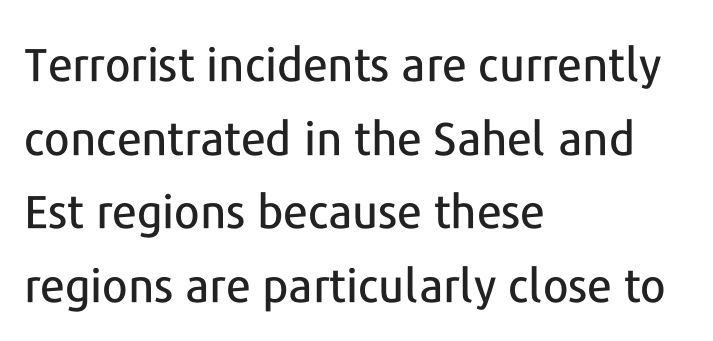
{"serif": "no", "italic": "no", "width": "normal", "stroke_contrast": "low", "x_height": "medium", "monospaced": "no", "underline": "no", "align": "left", "line_spacing": "normal", "line_spacing_ratio": 1.6, "letter_spacing": "normal", "letter_spacing_em": 0.0, "glyph_px": 46}
